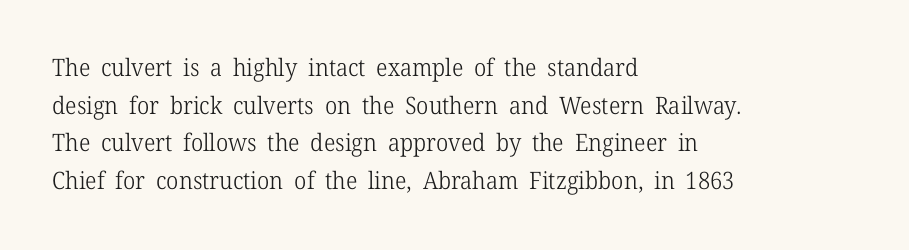
{"italic": "no", "bold": "no", "underline": "no", "align": "left", "line_spacing": "normal", "line_spacing_ratio": 1.57, "letter_spacing": "normal", "letter_spacing_em": 0.0, "glyph_px": 24}
